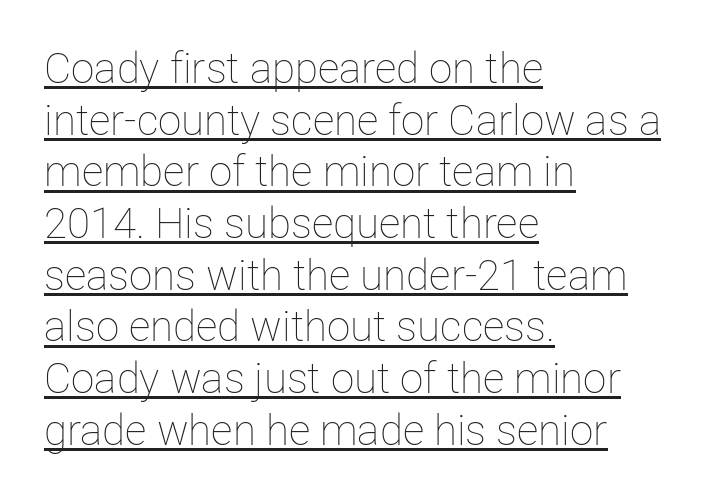
The weight would be labelled regular, book, light, or lighter still. The letterforms sit shoulder to shoulder at normal distance. The ragged edge is on the right, which tells us the setting is flush left. What decoration does the sample have? An underline. The letters stand straight up with perfectly vertical stems. Varying glyph widths throughout — classic text-font behaviour.
